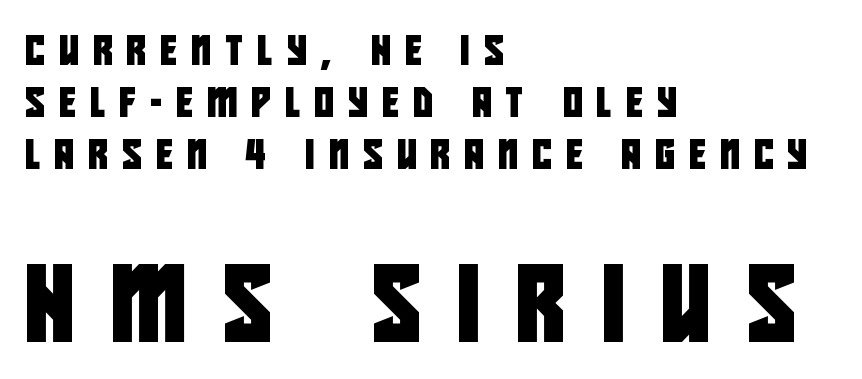
Small over large — that's the arrangement of the two blocks here. Is the letter spacing exaggerated? Yes — the characters are pushed far apart. These lines are rendered in a variable-pitch font. Letterform terminals end flat and unadorned throughout the passage. Left-aligned paragraph, ragged on the right.
